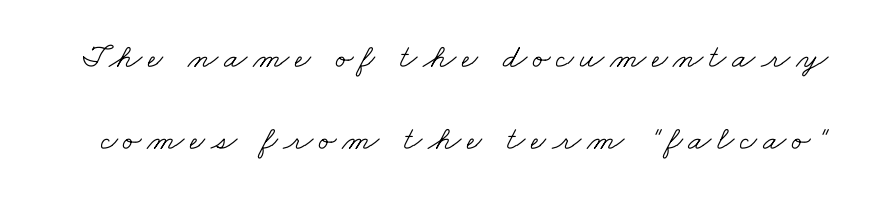
The image shows 34 px light, wide serif type; set loose line spacing (2.4x), not underlined; low stroke contrast and a small x-height.
